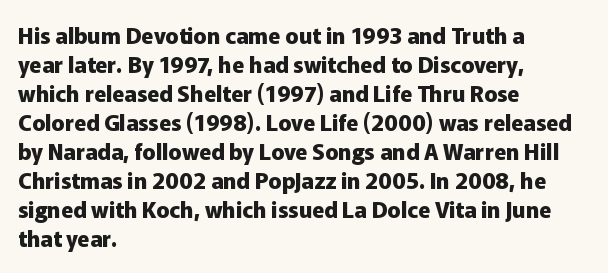
Q: Is the text bold? A: Yes.
Q: Is the text italic (slanted)? A: No, it is upright.
Q: Is the text underlined? A: No.
Q: How is the paragraph aligned? A: Left-aligned.
Q: Is the spacing between letters normal or unusually wide? A: Normal.
Q: Is the spacing between lines tight, normal or loose? A: Normal.
